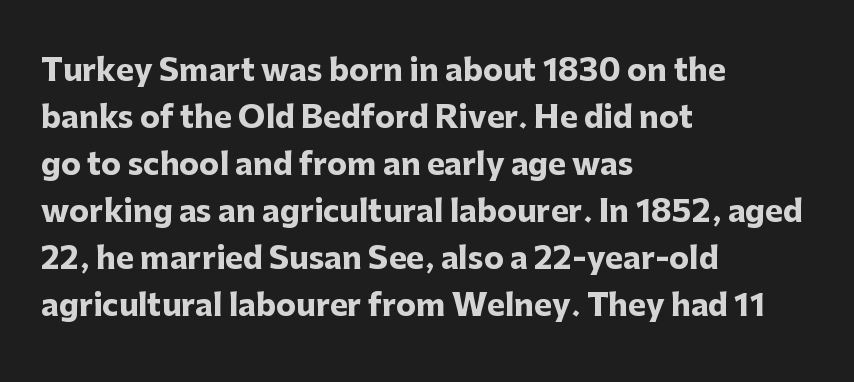
Q: Is the text bold? A: Yes.
Q: Is the text italic (slanted)? A: No, it is upright.
Q: Is the typeface a serif or a sans-serif typeface? A: Sans-serif.
Q: Is the text underlined? A: No.
Q: How is the paragraph aligned? A: Left-aligned.
Q: Is the spacing between letters normal or unusually wide? A: Normal.
Q: Is the spacing between lines tight, normal or loose? A: Normal.
Q: Width (condensed, normal, or wide)? A: Normal.
Q: Stroke contrast? A: Low.
Q: x-height? A: Medium.
Q: Monospaced? A: No.
